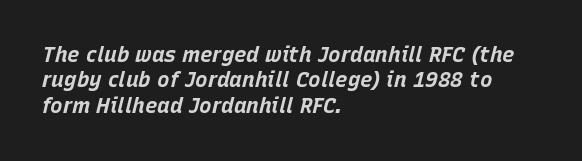
The image shows 21 px bold type, italic (leaning right); set left-aligned, line spacing 1.21x, normal letter spacing, not underlined.
